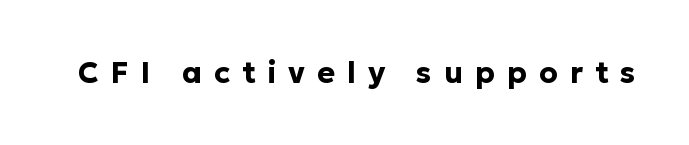
Q: Is the text bold? A: Yes.
Q: Is the text italic (slanted)? A: No, it is upright.
Q: Is the typeface a serif or a sans-serif typeface? A: Sans-serif.
Q: Is the text underlined? A: No.
Q: Is the spacing between letters normal or unusually wide? A: Unusually wide.
Q: Width (condensed, normal, or wide)? A: Normal.
Q: Stroke contrast? A: Low.
Q: x-height? A: Medium.
Q: Monospaced? A: No.
